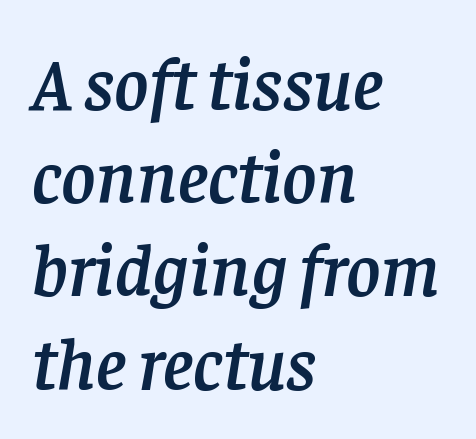
The image shows 74 px serif type, italic (leaning right); set left-aligned, normal line spacing (1.26x), normal letter spacing, not underlined; low stroke contrast and a large x-height.
